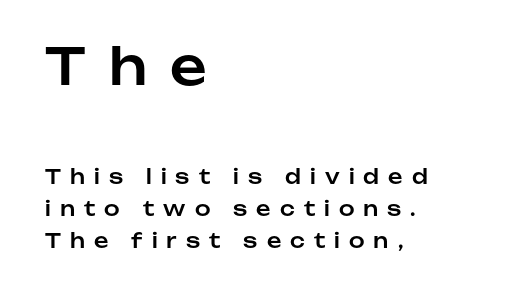
Q: Is the text italic (slanted)? A: No, it is upright.
Q: Is the typeface a serif or a sans-serif typeface? A: Sans-serif.
Q: Is the text underlined? A: No.
Q: How is the paragraph aligned? A: Left-aligned.
Q: Is the spacing between letters normal or unusually wide? A: Unusually wide.
Q: Is the spacing between lines tight, normal or loose? A: Normal.
Q: Which block of text is set in a larger size, the first (top) or the second (bottom)? A: The first (top) one.
Q: Width (condensed, normal, or wide)? A: Normal.
Q: Stroke contrast? A: Low.
Q: x-height? A: Medium.
Q: Monospaced? A: No.
